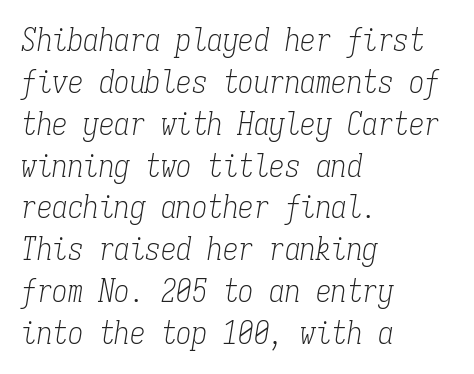
Has an underline been added? It has not. Tall strokes in this sample are angled rather than plumb. The line texture is even and compact thanks to regular tracking. This block has exactly the height ordinary leading produces.
